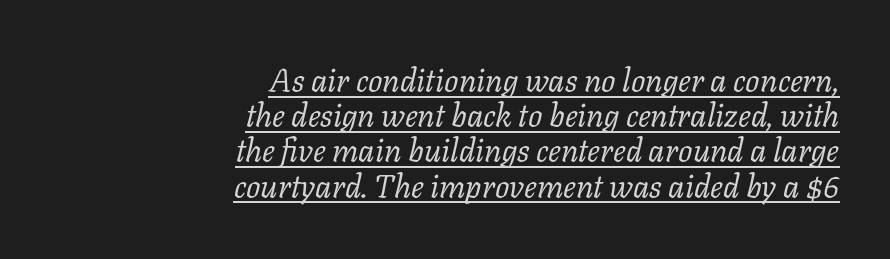
The rendering anchors every line to the right-hand side. Character widths vary here, with narrow letters taking less room than wide ones. Regarding serifs, this sample has them. The weight would be labelled regular, book, light, or lighter still.
